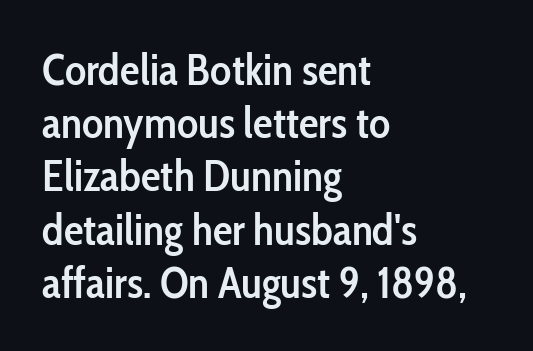
{"serif": "no", "italic": "no", "bold": "semi", "weight": "semibold", "width": "condensed", "stroke_contrast": "low", "x_height": "medium", "monospaced": "no", "underline": "no", "align": "left", "line_spacing_ratio": 1.21, "letter_spacing": "normal", "letter_spacing_em": 0.0, "glyph_px": 44}
